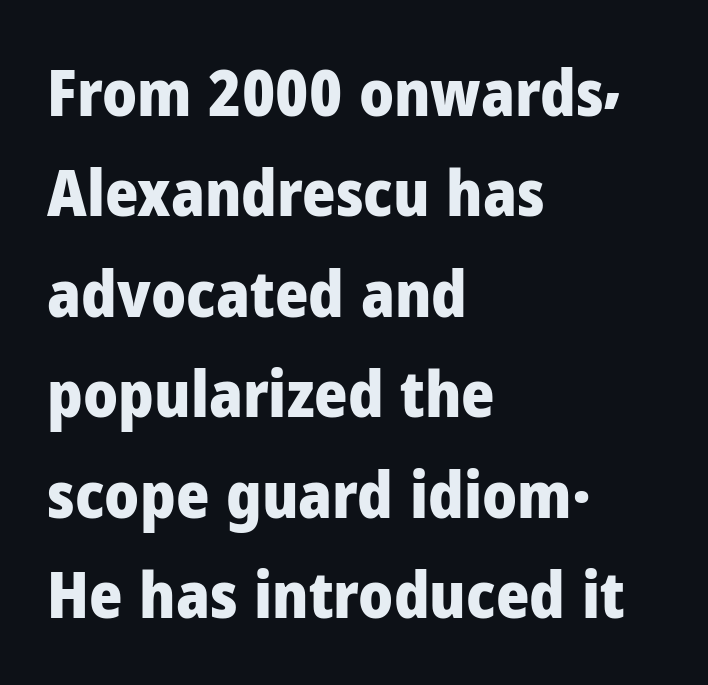
The image shows 64 px heavy sans-serif type, upright; set left-aligned, normal line spacing (1.57x), normal letter spacing, not underlined; low stroke contrast and a medium x-height.
